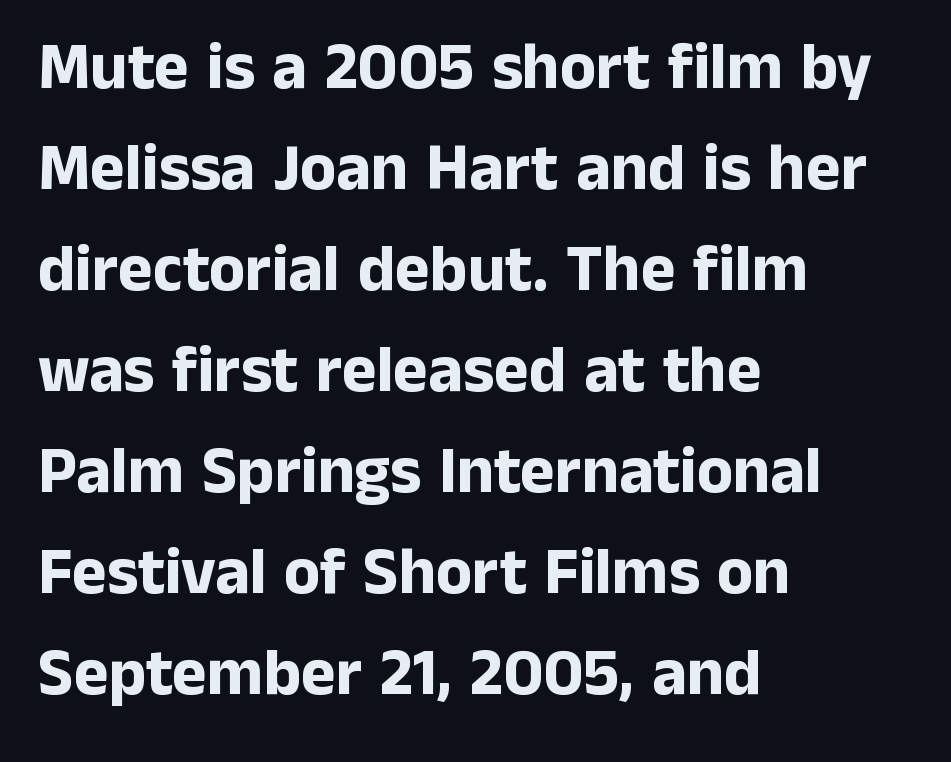
{"serif": "no", "italic": "no", "bold": "yes", "weight": "bold", "width": "normal", "stroke_contrast": "low", "x_height": "medium", "monospaced": "no", "underline": "no", "align": "left", "line_spacing": "normal", "line_spacing_ratio": 1.53, "letter_spacing": "normal", "letter_spacing_em": 0.0, "glyph_px": 66}
